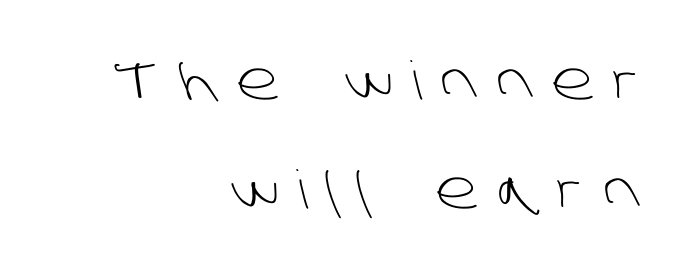
{"serif": "no", "bold": "no", "weight": "light", "width": "normal", "stroke_contrast": "low", "x_height": "large", "monospaced": "no", "underline": "no", "align": "right", "line_spacing": "loose", "line_spacing_ratio": 2.05, "letter_spacing": "wide", "letter_spacing_em": 0.37, "glyph_px": 53}
